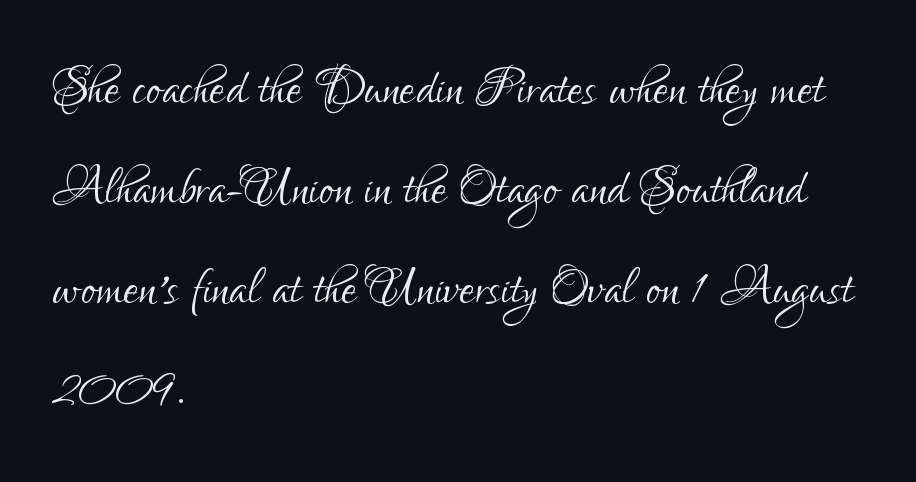
The ragged edge is on the right, which tells us the setting is flush left. Between one letter and the next there's only the usual sliver of space. Here the designer chose a conventional face with non-uniform glyph widths. Normally led — the rows are evenly, conventionally spaced. On a weight scale, this lands at 450 or below.
